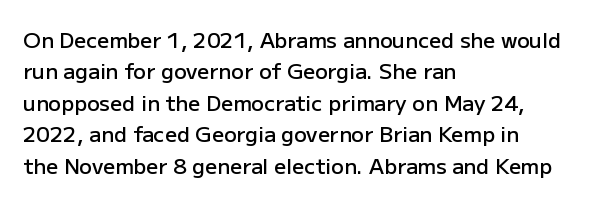
The image shows 21 px text type, upright; set left-aligned, normal line spacing (1.5x), normal letter spacing, not underlined.
